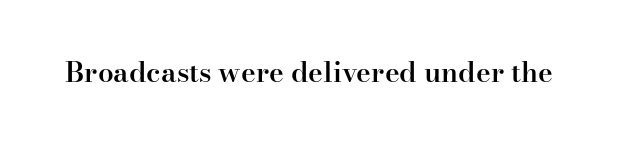
{"serif": "yes", "italic": "no", "bold": "semi", "weight": "semibold", "width": "normal", "stroke_contrast": "high", "x_height": "small", "monospaced": "no", "underline": "no", "letter_spacing": "normal", "letter_spacing_em": 0.0, "glyph_px": 28}
